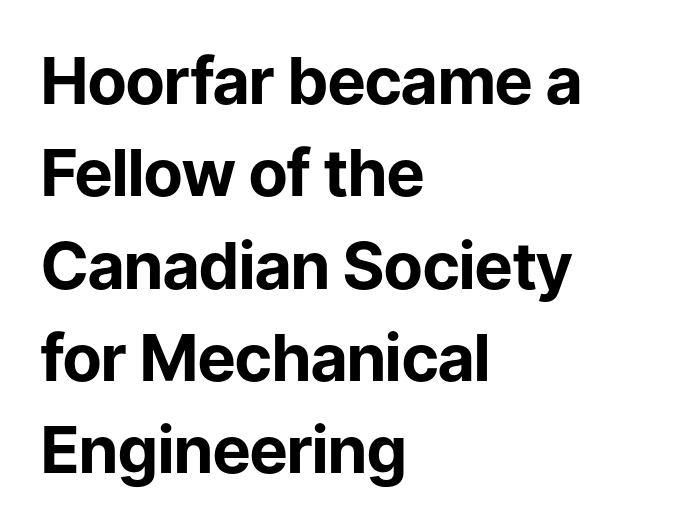
{"serif": "no", "italic": "no", "bold": "yes", "weight": "bold", "width": "normal", "stroke_contrast": "low", "x_height": "medium", "monospaced": "no", "underline": "no", "align": "left", "line_spacing": "normal", "line_spacing_ratio": 1.42, "letter_spacing": "normal", "letter_spacing_em": 0.0, "glyph_px": 65}
